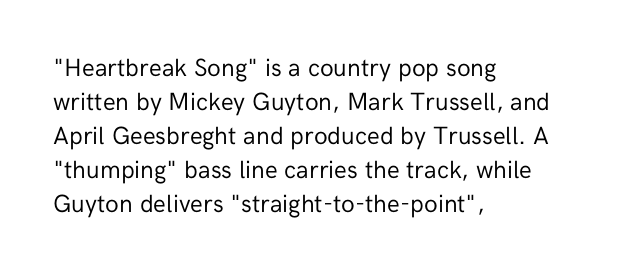
A normal amount of white space separates one row of letters from the next. Honestly, the letter spacing is just normal — you wouldn't notice it. The font's upright variant was chosen for this text. Is this a heavy cut? Hardly; it is regular or lighter. Caption: multi-line text, flush left, ragged right.
